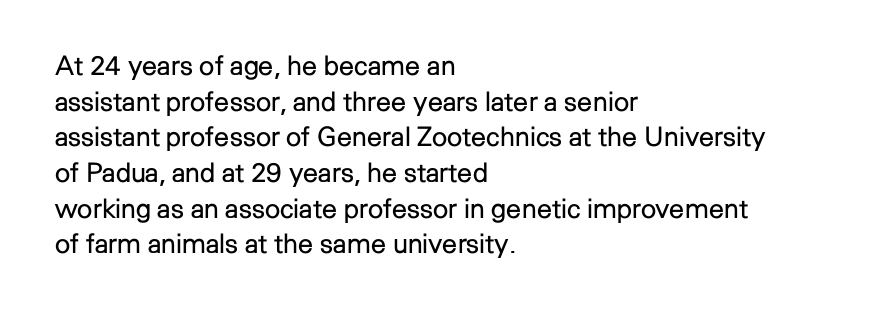
Notice how descenders clear the ascenders below comfortably — that's standard leading. Rule under the text: the space is simply empty. This rendering uses left alignment, leaving the right contour irregular. The type sits square on the baseline with zero lean. The font sits on the lighter half of the weight spectrum, regular included. The gaps between neighbouring characters are ordinary and unremarkable.
